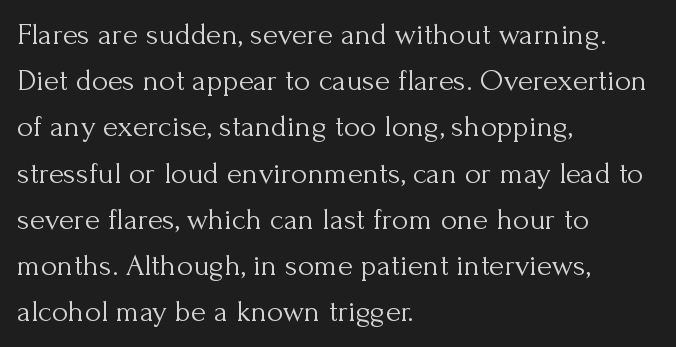
The image shows 31 px light serif type, upright; set left-aligned, normal line spacing (1.49x), normal letter spacing, not underlined; medium stroke contrast and a small x-height.
